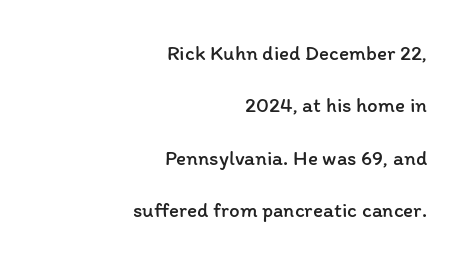
The image shows 21 px text type, upright; set right-aligned, loose line spacing (2.49x), normal letter spacing, not underlined.
